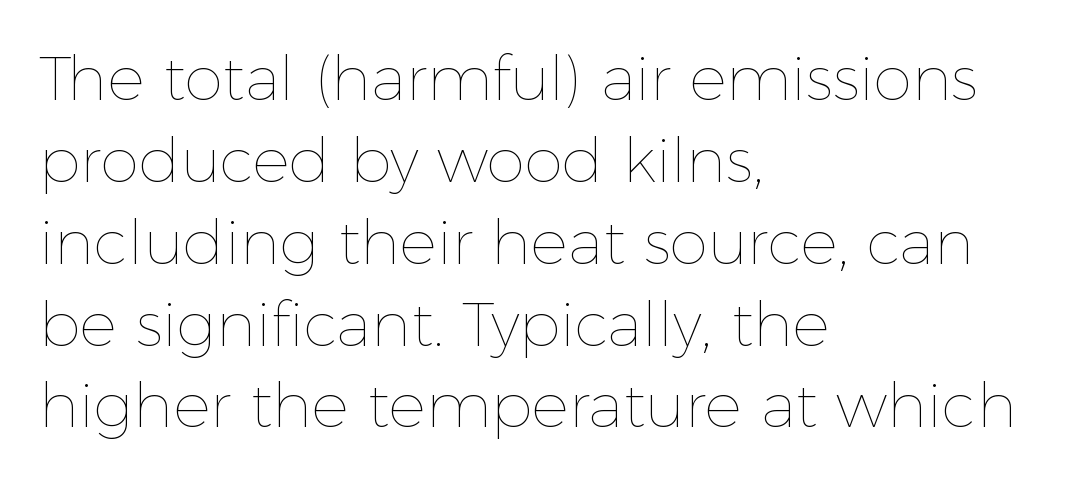
The image shows 62 px thin type, upright; set left-aligned, normal line spacing (1.32x), normal letter spacing, not underlined; a medium x-height.
